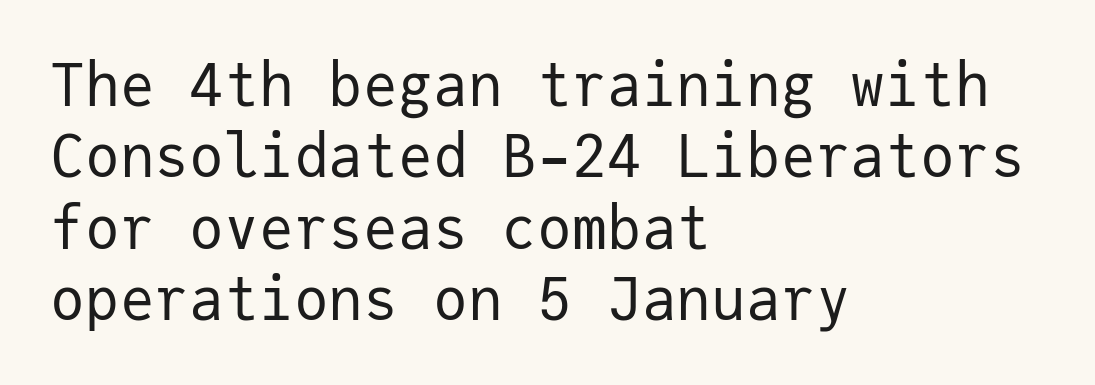
The image shows 58 px regular-weight sans-serif type, upright, monospaced; set left-aligned, line spacing 1.23x, normal letter spacing, not underlined; low stroke contrast and a medium x-height.
